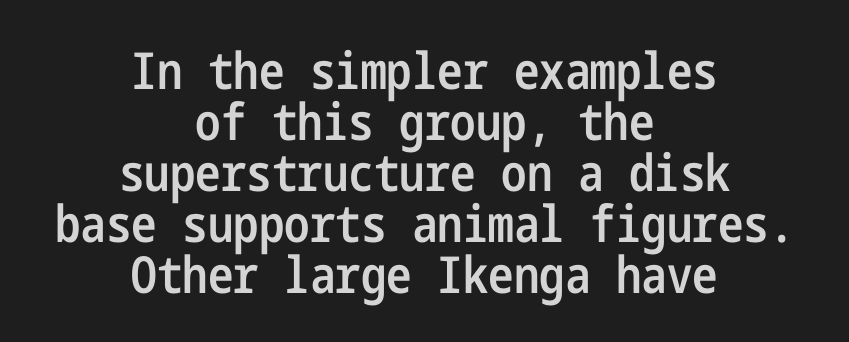
The image shows 51 px semibold, condensed sans-serif type, upright; set centered, tight line spacing (1.0x), normal letter spacing, not underlined; low stroke contrast and a medium x-height.
